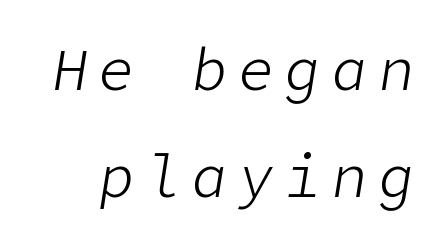
Q: Is the text bold? A: No.
Q: Is the text italic (slanted)? A: Yes, it leans right by about 9 degrees.
Q: Is the text underlined? A: No.
Q: Width (condensed, normal, or wide)? A: Normal.
Q: Stroke contrast? A: Low.
Q: x-height? A: Medium.
